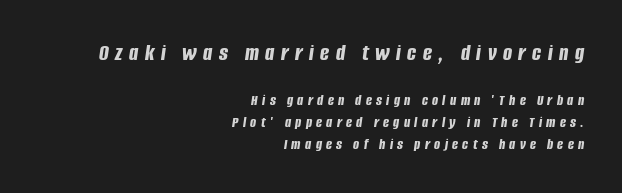
{"italic": "yes", "lean": "right", "slant_degrees": 8, "bold": "yes", "underline": "no", "align": "right", "line_spacing": "normal", "line_spacing_ratio": 1.38, "letter_spacing": "wide", "letter_spacing_em": 0.27, "larger_block": "first", "size_ratio": 1.5, "glyph_px": 24}
